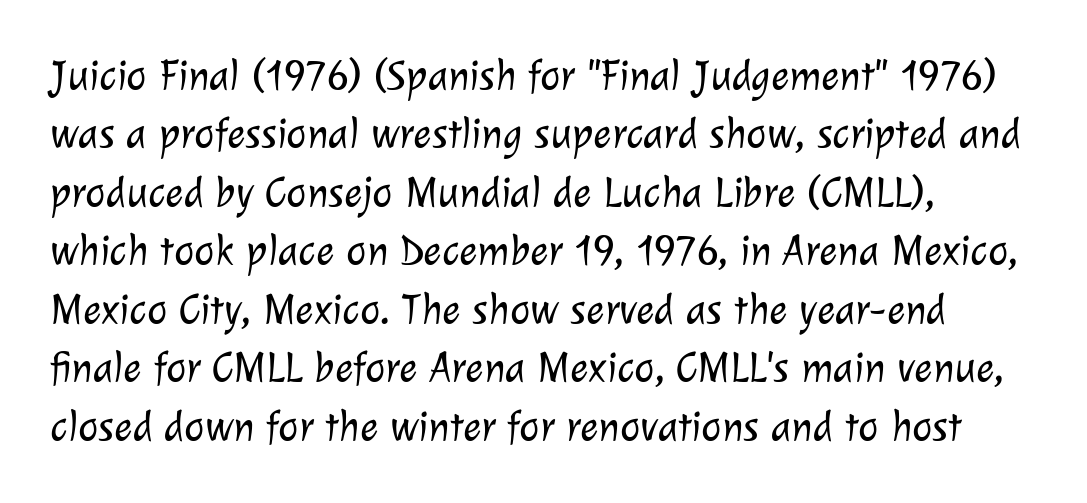
{"serif": "no", "bold": "no", "weight": "light", "width": "normal", "stroke_contrast": "low", "x_height": "medium", "monospaced": "no", "underline": "no", "align": "left", "line_spacing": "normal", "line_spacing_ratio": 1.36, "letter_spacing": "normal", "letter_spacing_em": 0.0, "glyph_px": 43}
